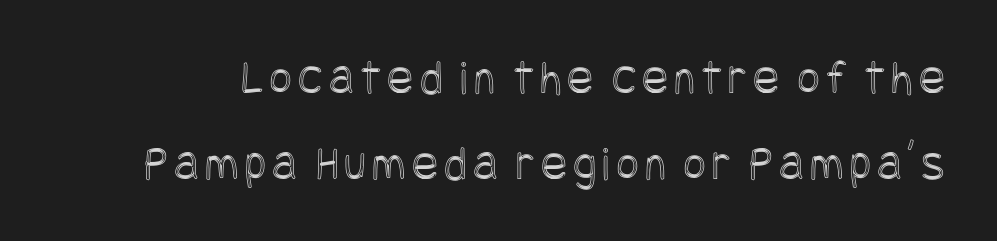
{"italic": "no", "width": "condensed", "x_height": "large", "underline": "no", "line_spacing_ratio": 1.76, "glyph_px": 49}
